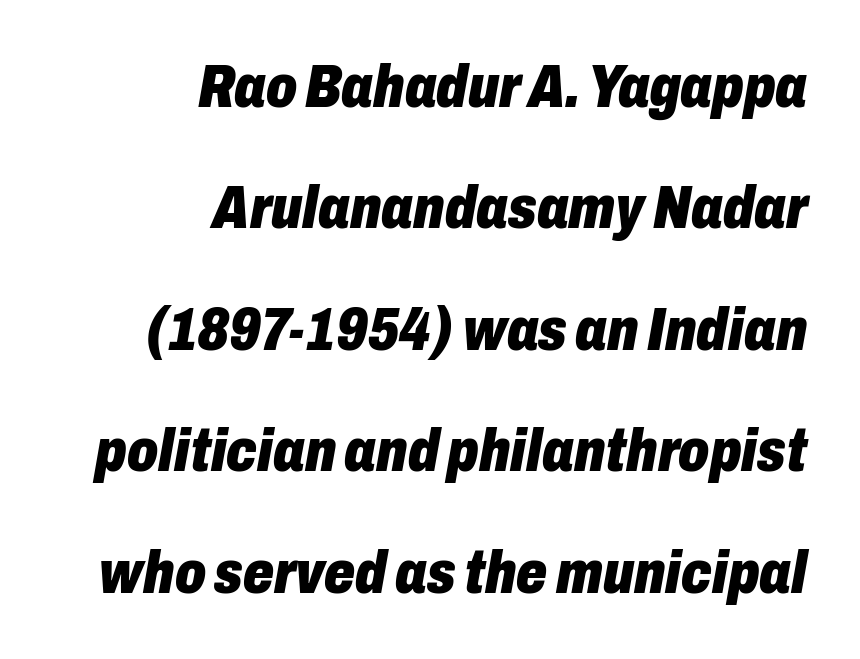
{"italic": "yes", "lean": "right", "slant_degrees": 10, "bold": "yes", "weight": "heavy", "width": "condensed", "stroke_contrast": "low", "x_height": "medium", "monospaced": "no", "underline": "no", "align": "right", "line_spacing": "loose", "line_spacing_ratio": 1.99, "letter_spacing": "normal", "letter_spacing_em": 0.0, "glyph_px": 61}
